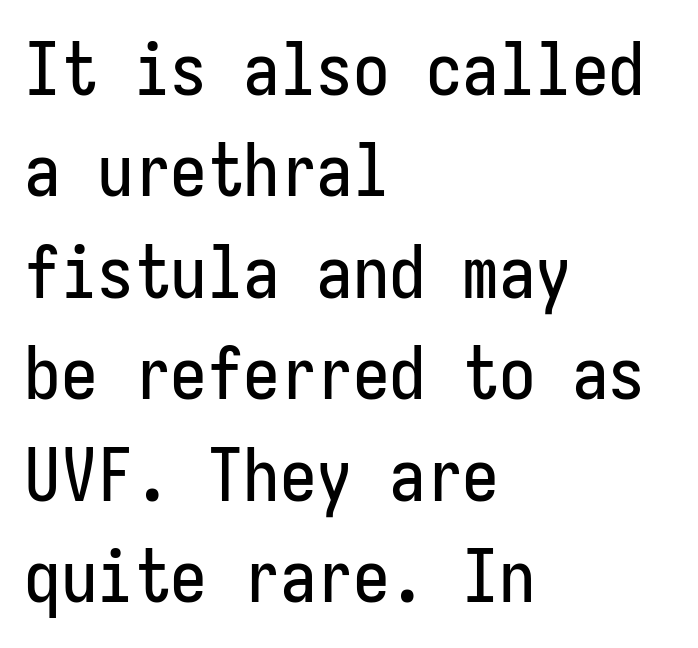
Whoever set this chose a conventional vertical rhythm. The face used here is rendered with its standard letterfit. A typesetter would label this face a sans. Line beginnings align vertically; line endings do not.
